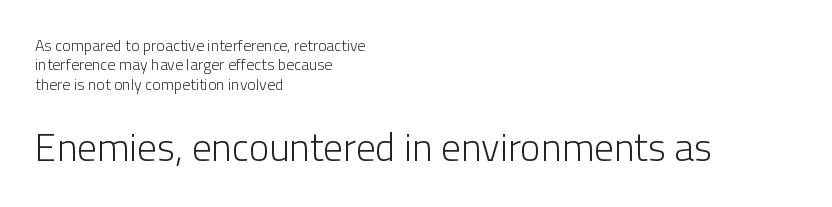
Q: Is the text bold? A: No.
Q: Is the text italic (slanted)? A: No, it is upright.
Q: Is the typeface a serif or a sans-serif typeface? A: Sans-serif.
Q: Is the text underlined? A: No.
Q: How is the paragraph aligned? A: Left-aligned.
Q: Is the spacing between letters normal or unusually wide? A: Normal.
Q: Which block of text is set in a larger size, the first (top) or the second (bottom)? A: The second (bottom) one.
Q: Width (condensed, normal, or wide)? A: Normal.
Q: Stroke contrast? A: Low.
Q: x-height? A: Medium.
Q: Monospaced? A: No.
